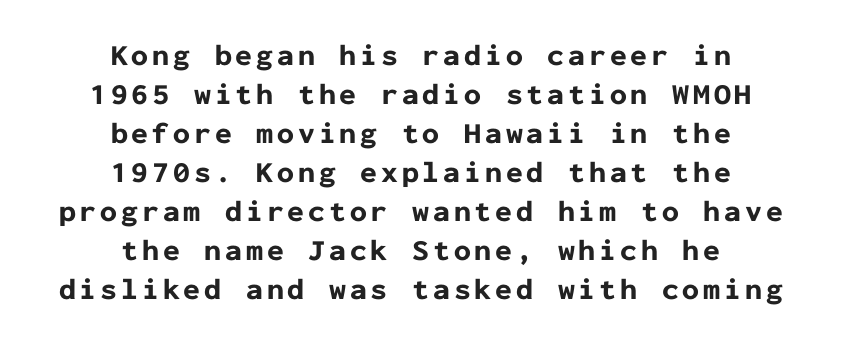
Fixed-width glyphs throughout — classic coding-font behaviour. This rendering uses center alignment, leaving both contours irregular but symmetric. Thick stems and heavy bowls — unmistakably bold. No feet cap the strokes, marking this as sans-serif type.
